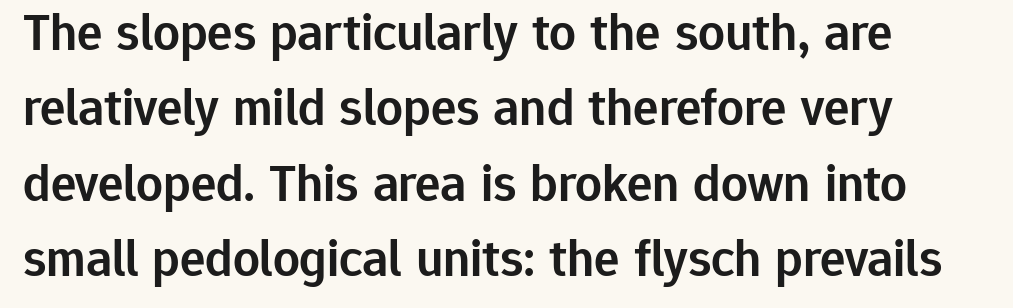
Alignment: flush left. The letters stand upright; this is a roman face. Varying glyph widths throughout — classic text-font behaviour. Compared with typical body copy, the letter spacing here is the same. Descender tails drop into unmarked territory. This is moderately heavy type, rendered in semibold.
